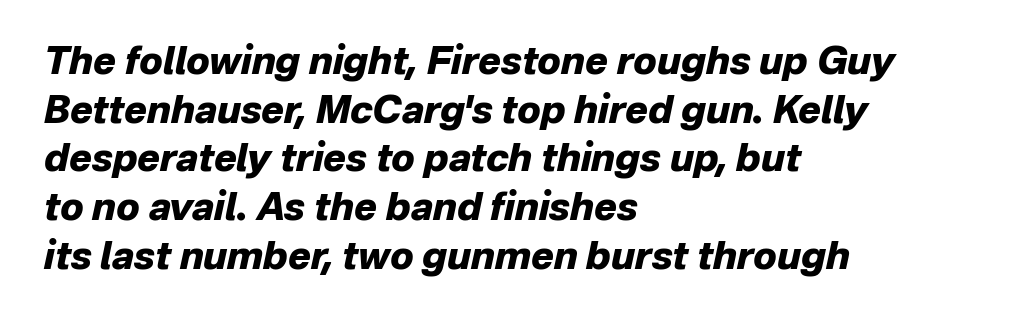
The image shows 38 px heavy type, italic (leaning right); set left-aligned, normal line spacing (1.28x), normal letter spacing, not underlined; low stroke contrast and a medium x-height.
